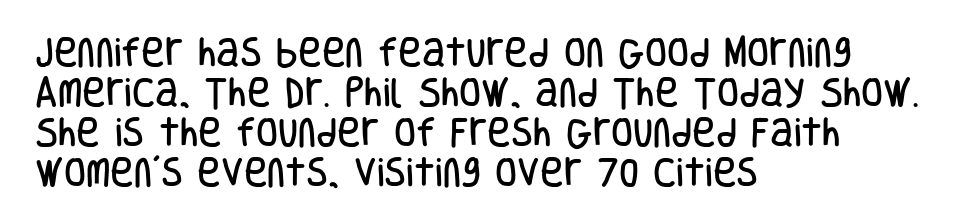
{"serif": "no", "italic": "no", "width": "condensed", "stroke_contrast": "low", "x_height": "large", "monospaced": "no", "underline": "no", "align": "left", "line_spacing": "normal", "line_spacing_ratio": 1.25, "letter_spacing": "normal", "letter_spacing_em": 0.0, "glyph_px": 32}
